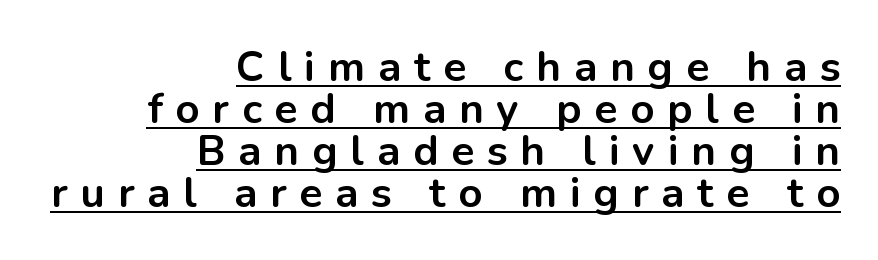
{"serif": "no", "italic": "no", "bold": "yes", "weight": "bold", "width": "normal", "stroke_contrast": "low", "x_height": "medium", "monospaced": "no", "underline": "yes", "align": "right", "line_spacing": "tight", "line_spacing_ratio": 1.0, "letter_spacing": "wide", "letter_spacing_em": 0.31, "glyph_px": 42}
